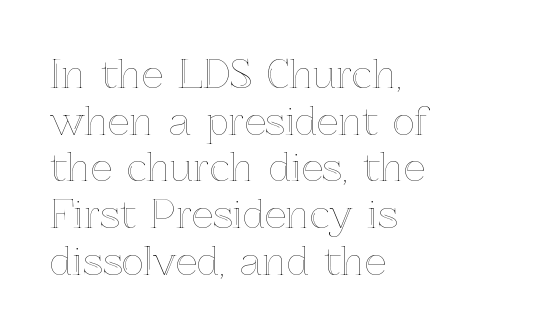
{"italic": "no", "width": "normal", "x_height": "medium", "monospaced": "no", "underline": "no", "align": "left", "line_spacing_ratio": 1.23, "letter_spacing": "normal", "letter_spacing_em": 0.0, "glyph_px": 38}
